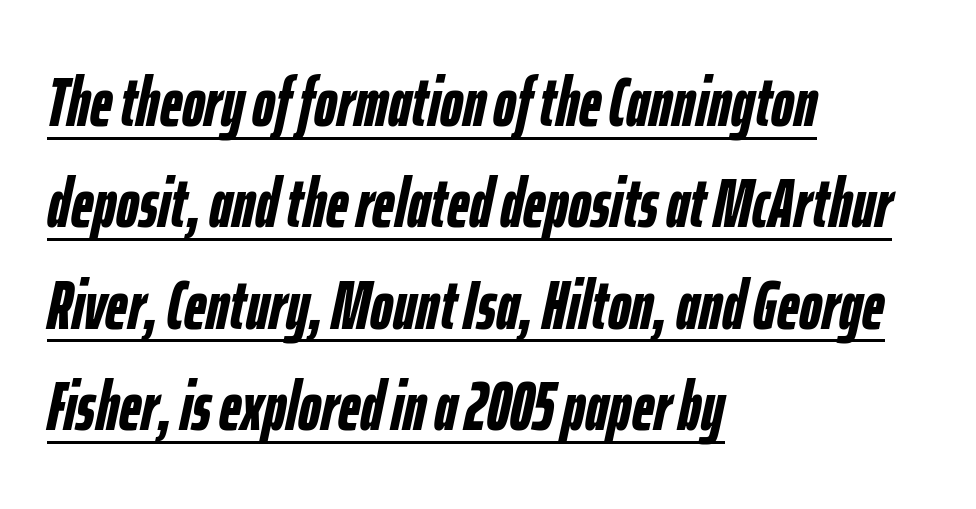
Q: Is the text bold? A: Yes.
Q: Is the text italic (slanted)? A: Yes, it leans right by about 12 degrees.
Q: Is the text underlined? A: Yes.
Q: How is the paragraph aligned? A: Left-aligned.
Q: Is the spacing between letters normal or unusually wide? A: Normal.
Q: Is the spacing between lines tight, normal or loose? A: Normal.
Q: Width (condensed, normal, or wide)? A: Condensed.
Q: Stroke contrast? A: Low.
Q: x-height? A: Medium.
Q: Monospaced? A: No.
